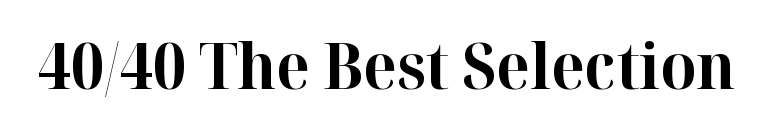
{"serif": "yes", "italic": "no", "bold": "yes", "weight": "bold", "width": "normal", "stroke_contrast": "high", "x_height": "medium", "monospaced": "no", "underline": "no", "letter_spacing": "normal", "letter_spacing_em": 0.0, "glyph_px": 63}
